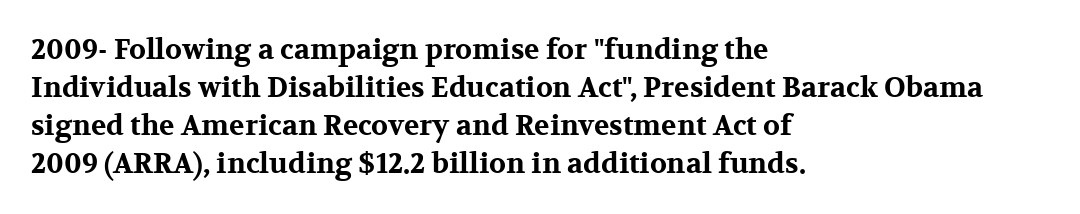
Q: Is the text bold? A: Yes.
Q: Is the text italic (slanted)? A: No, it is upright.
Q: Is the typeface a serif or a sans-serif typeface? A: Serif.
Q: Is the text underlined? A: No.
Q: How is the paragraph aligned? A: Left-aligned.
Q: Is the spacing between letters normal or unusually wide? A: Normal.
Q: Is the spacing between lines tight, normal or loose? A: Normal.
Q: Width (condensed, normal, or wide)? A: Wide.
Q: Stroke contrast? A: Medium.
Q: x-height? A: Medium.
Q: Monospaced? A: No.
